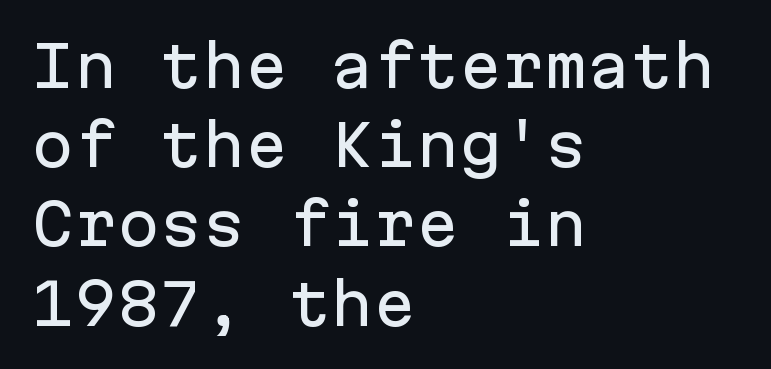
{"serif": "no", "italic": "no", "width": "normal", "stroke_contrast": "low", "x_height": "medium", "monospaced": "yes", "underline": "no", "align": "left", "line_spacing": "normal", "line_spacing_ratio": 1.39, "letter_spacing": "normal", "letter_spacing_em": 0.0, "glyph_px": 57}
